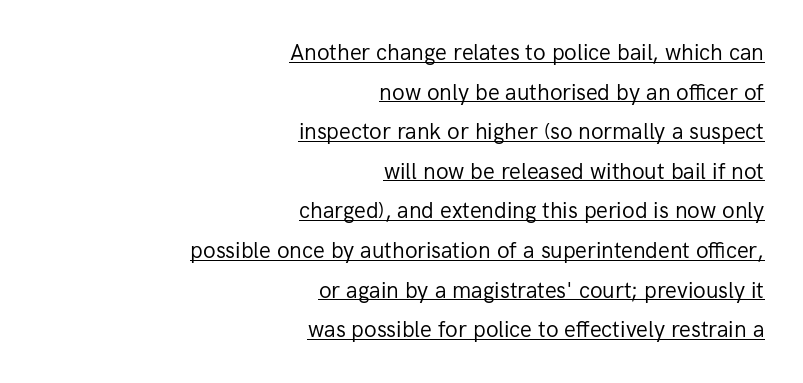
The paragraph shown leans on its right margin. Stroke mass is kept to a normal reading level or below. Do the letters lean? They stand straight. Is the letter spacing exaggerated? No — it looks like the ordinary default.
